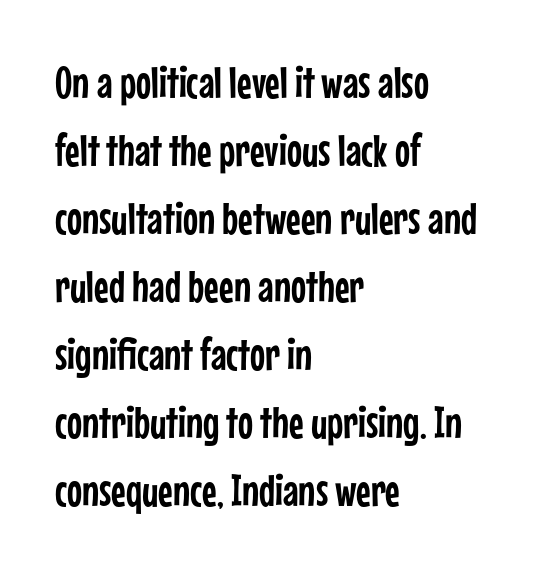
{"serif": "no", "italic": "no", "width": "condensed", "stroke_contrast": "low", "x_height": "medium", "monospaced": "no", "underline": "no", "align": "left", "line_spacing": "normal", "line_spacing_ratio": 1.51, "letter_spacing": "normal", "letter_spacing_em": 0.0, "glyph_px": 45}
